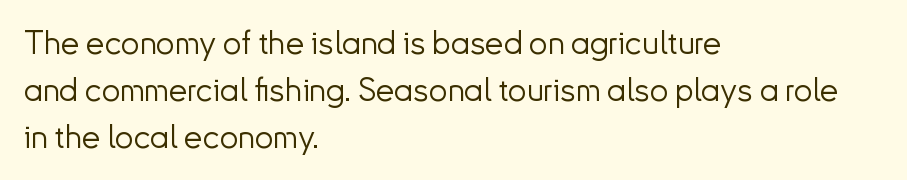
{"serif": "no", "italic": "no", "bold": "no", "weight": "light", "width": "normal", "stroke_contrast": "low", "x_height": "small", "monospaced": "no", "underline": "no", "align": "left", "line_spacing": "normal", "line_spacing_ratio": 1.42, "letter_spacing": "normal", "letter_spacing_em": 0.0, "glyph_px": 33}
